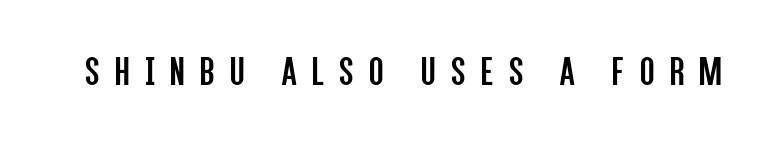
Q: Is the text bold? A: No.
Q: Is the text italic (slanted)? A: No, it is upright.
Q: Is the typeface a serif or a sans-serif typeface? A: Sans-serif.
Q: Is the text underlined? A: No.
Q: Is the spacing between letters normal or unusually wide? A: Unusually wide.
Q: Width (condensed, normal, or wide)? A: Condensed.
Q: Stroke contrast? A: Low.
Q: x-height? A: Large.
Q: Monospaced? A: No.
